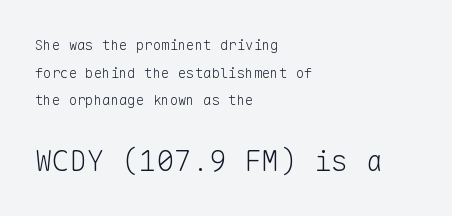
Q: Is the text bold? A: No.
Q: Is the text italic (slanted)? A: No, it is upright.
Q: Is the typeface a serif or a sans-serif typeface? A: Sans-serif.
Q: Is the text underlined? A: No.
Q: How is the paragraph aligned? A: Left-aligned.
Q: Is the spacing between letters normal or unusually wide? A: Normal.
Q: Is the spacing between lines tight, normal or loose? A: Loose.
Q: Which block of text is set in a larger size, the first (top) or the second (bottom)? A: The second (bottom) one.
Q: Width (condensed, normal, or wide)? A: Normal.
Q: Stroke contrast? A: Low.
Q: x-height? A: Medium.
Q: Monospaced? A: Yes.
